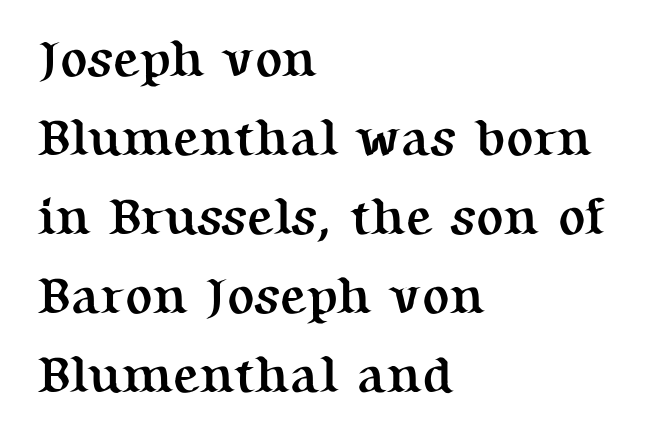
Normally led — the rows are evenly, conventionally spaced. Is the type bold? Yes — the strokes are clearly thick and heavy. Small tapered or slab feet sit at the stroke ends, so this counts as serif. The face used here is proportionally spaced, like ordinary book or web type. Posture: upright roman.
